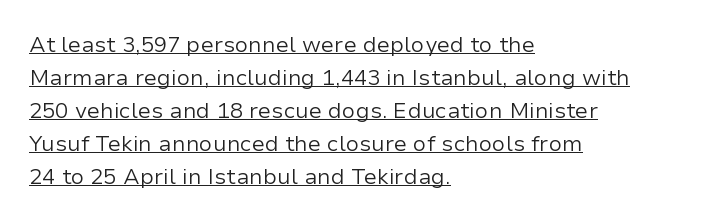
{"italic": "no", "bold": "no", "underline": "yes", "align": "left", "line_spacing": "normal", "line_spacing_ratio": 1.5, "letter_spacing": "normal", "letter_spacing_em": 0.0, "glyph_px": 22}
